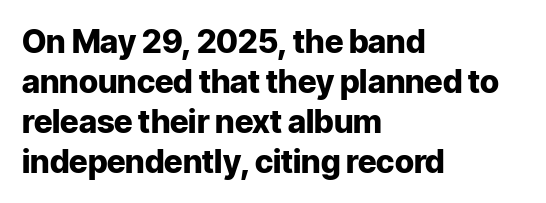
The image shows 32 px heavy sans-serif type, upright; set left-aligned, normal line spacing (1.25x), normal letter spacing, not underlined; low stroke contrast and a medium x-height.
